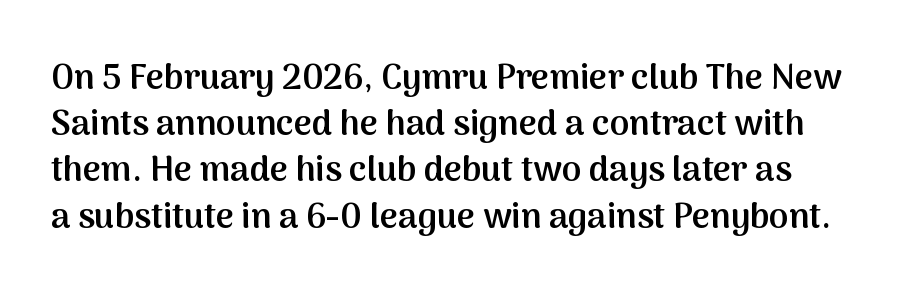
The image shows 35 px semibold sans-serif type, upright; set normal line spacing (1.32x), normal letter spacing, not underlined; medium stroke contrast and a medium x-height.
